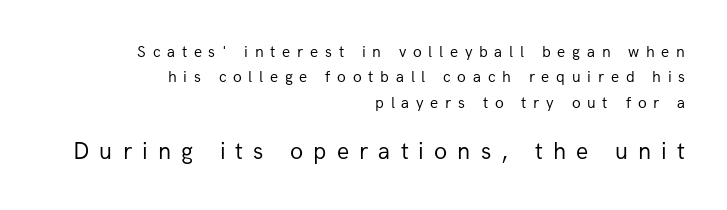
{"italic": "no", "bold": "no", "underline": "no", "align": "right", "line_spacing": "normal", "line_spacing_ratio": 1.58, "letter_spacing": "wide", "letter_spacing_em": 0.42, "larger_block": "second", "size_ratio": 1.5, "glyph_px": 24}
